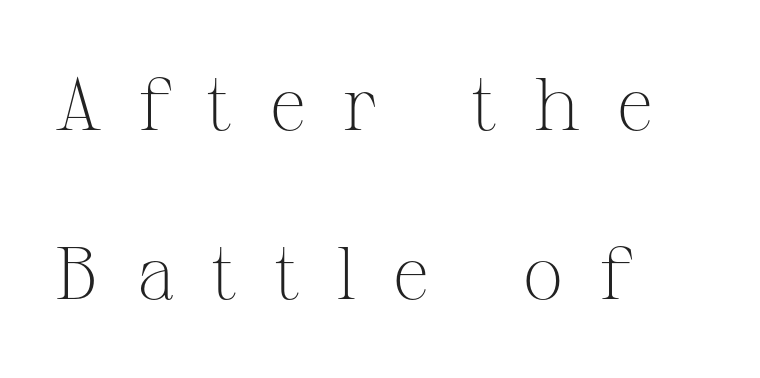
The image shows 74 px light serif type, upright; set left-aligned, loose line spacing (2.28x), unusually wide letter spacing (+0.49 em), not underlined; medium stroke contrast and a medium x-height.
